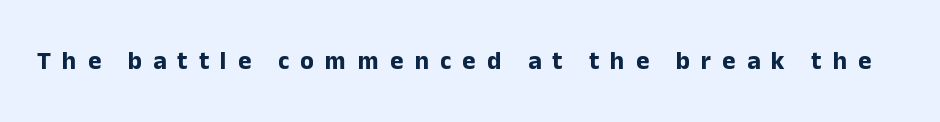
The image shows 25 px bold type, upright; set unusually wide letter spacing (+0.45 em), not underlined.
